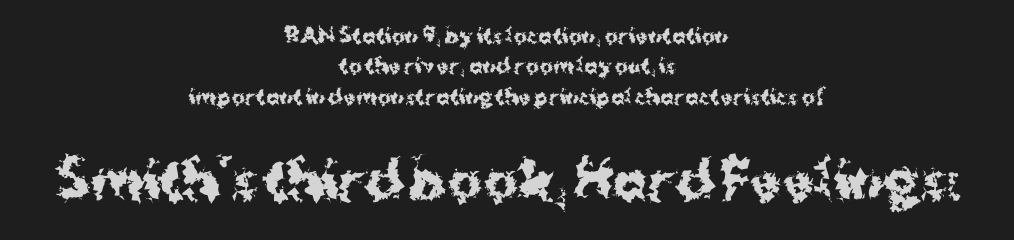
{"serif": "no", "italic": "no", "bold": "yes", "weight": "bold", "width": "normal", "stroke_contrast": "medium", "x_height": "medium", "monospaced": "no", "underline": "no", "align": "center", "line_spacing": "normal", "line_spacing_ratio": 1.52, "letter_spacing": "normal", "letter_spacing_em": 0.0, "larger_block": "second", "size_ratio": 2.55, "glyph_px": 51}
